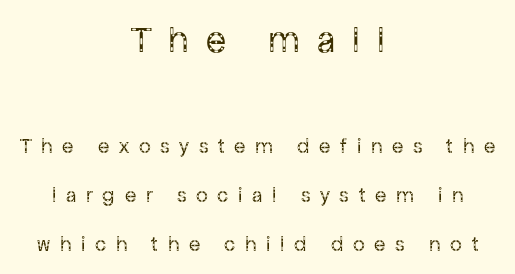
Q: Is the text bold? A: No.
Q: Is the text italic (slanted)? A: No, it is upright.
Q: Is the typeface a serif or a sans-serif typeface? A: Sans-serif.
Q: Is the text underlined? A: No.
Q: How is the paragraph aligned? A: Centered.
Q: Is the spacing between letters normal or unusually wide? A: Unusually wide.
Q: Is the spacing between lines tight, normal or loose? A: Loose.
Q: Which block of text is set in a larger size, the first (top) or the second (bottom)? A: The first (top) one.
Q: Width (condensed, normal, or wide)? A: Normal.
Q: Stroke contrast? A: Low.
Q: x-height? A: Medium.
Q: Monospaced? A: No.
